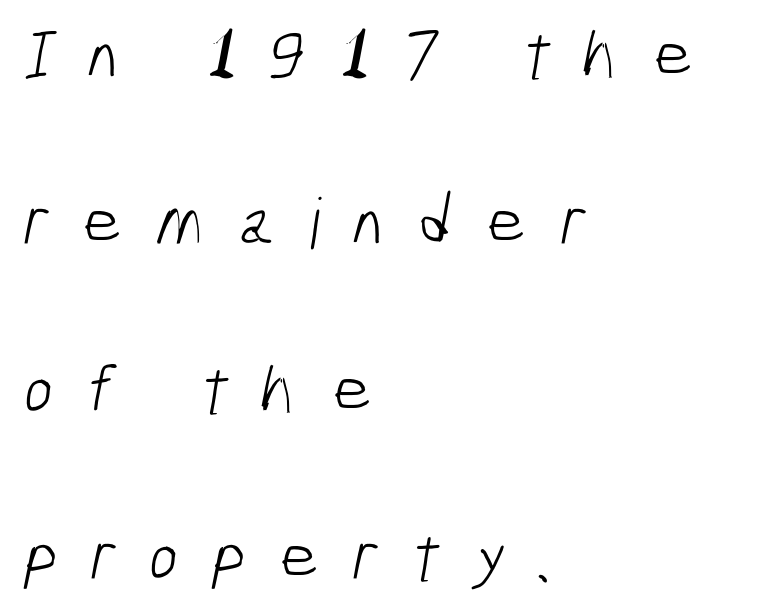
The image shows 70 px light, condensed sans-serif type; set left-aligned, loose line spacing (2.39x), unusually wide letter spacing (+0.47 em), not underlined; low stroke contrast and a medium x-height.
